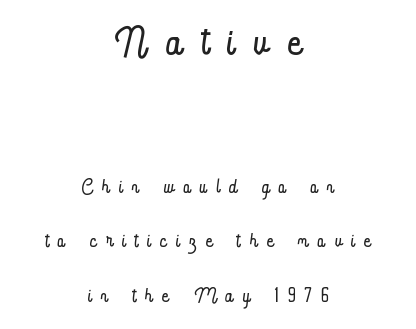
{"bold": "no", "weight": "light", "width": "condensed", "stroke_contrast": "low", "x_height": "small", "monospaced": "no", "underline": "no", "align": "center", "line_spacing": "loose", "line_spacing_ratio": 1.95, "letter_spacing": "wide", "letter_spacing_em": 0.35, "larger_block": "first", "size_ratio": 2.04, "glyph_px": 57}
